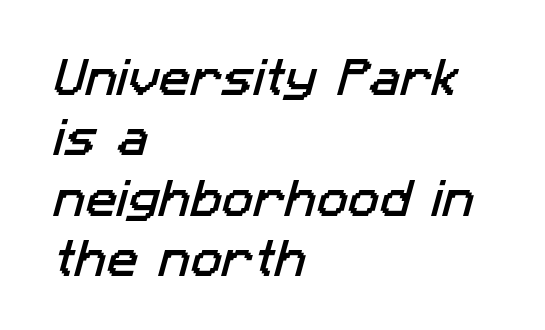
The image shows 42 px sans-serif type; set left-aligned, normal line spacing (1.44x), normal letter spacing, not underlined; low stroke contrast and a medium x-height.
